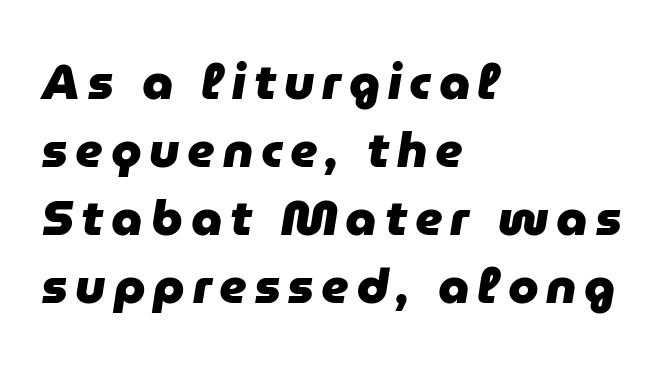
Q: Is the text bold? A: Yes.
Q: Is the text italic (slanted)? A: Yes, it leans right by about 9 degrees.
Q: Is the text underlined? A: No.
Q: How is the paragraph aligned? A: Left-aligned.
Q: Is the spacing between lines tight, normal or loose? A: Normal.
Q: Width (condensed, normal, or wide)? A: Normal.
Q: Stroke contrast? A: Low.
Q: x-height? A: Medium.
Q: Monospaced? A: No.
